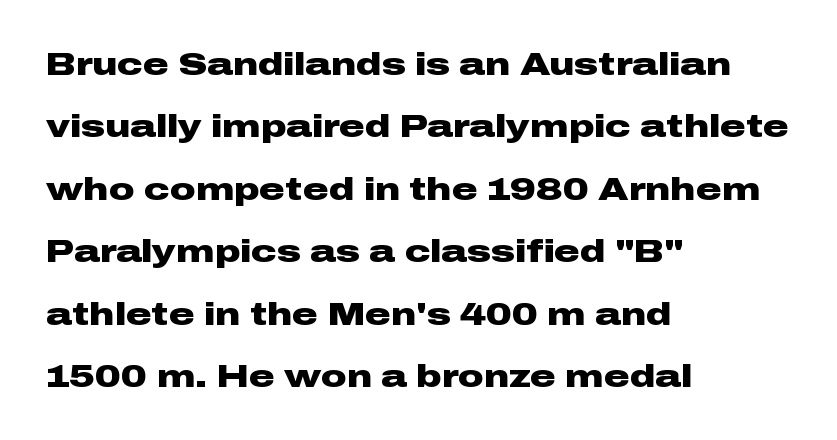
The image shows 32 px heavy, wide sans-serif type, upright; set left-aligned, loose line spacing (1.95x), normal letter spacing, not underlined; low stroke contrast and a medium x-height.
